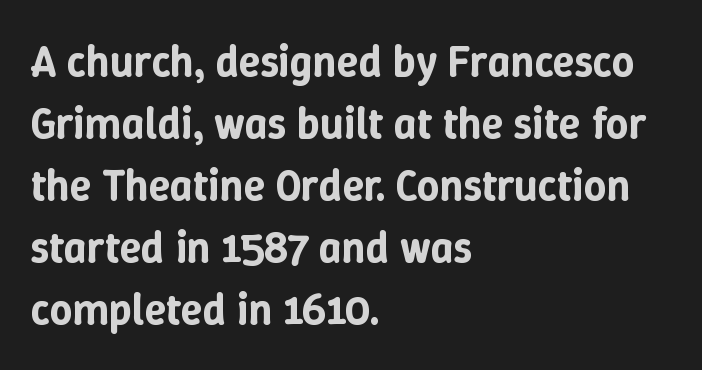
The image shows 44 px text type, upright; set left-aligned, normal line spacing (1.41x), normal letter spacing, not underlined; low stroke contrast and a medium x-height.
